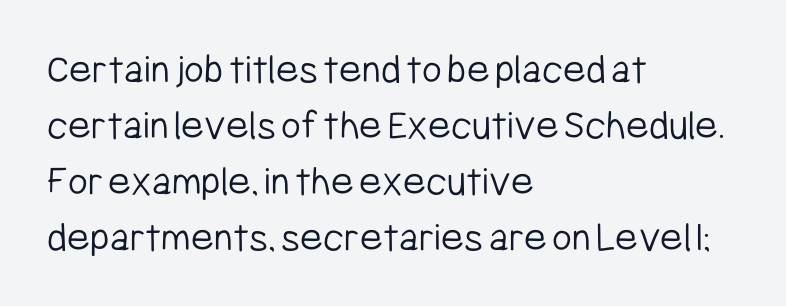
Q: Is the text bold? A: No.
Q: Is the text italic (slanted)? A: No, it is upright.
Q: Is the typeface a serif or a sans-serif typeface? A: Sans-serif.
Q: Is the text underlined? A: No.
Q: How is the paragraph aligned? A: Left-aligned.
Q: Is the spacing between letters normal or unusually wide? A: Normal.
Q: Is the spacing between lines tight, normal or loose? A: Normal.
Q: Width (condensed, normal, or wide)? A: Condensed.
Q: Stroke contrast? A: Low.
Q: x-height? A: Medium.
Q: Monospaced? A: No.
